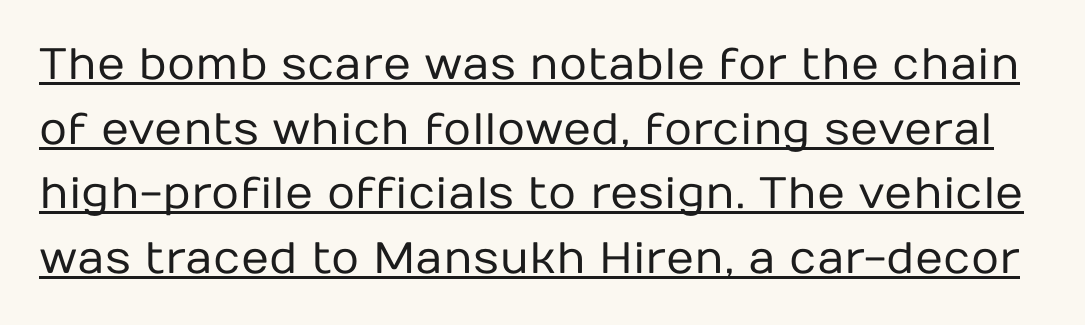
The image shows 44 px regular-weight sans-serif type, upright; set normal line spacing (1.47x), normal letter spacing, underlined; low stroke contrast and a medium x-height.
